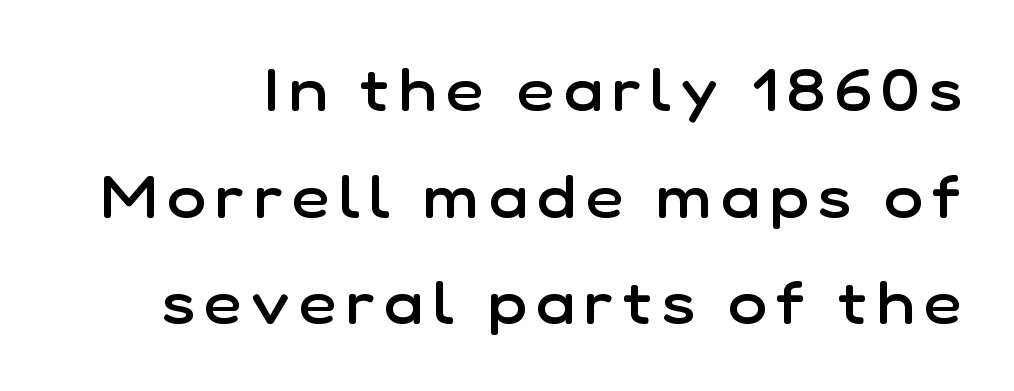
The image shows 58 px semibold sans-serif type, upright; set line spacing 1.84x, not underlined; low stroke contrast and a medium x-height.
